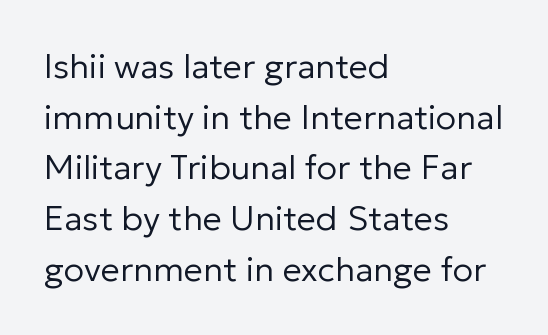
The image shows 34 px regular-weight sans-serif type, upright; set left-aligned, normal line spacing (1.49x), normal letter spacing, not underlined; low stroke contrast and a medium x-height.
